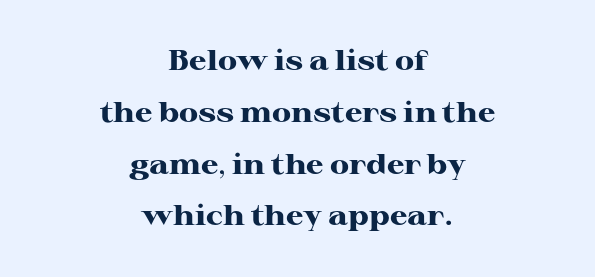
Q: Is the text bold? A: Yes.
Q: Is the text italic (slanted)? A: No, it is upright.
Q: Is the typeface a serif or a sans-serif typeface? A: Serif.
Q: Is the text underlined? A: No.
Q: How is the paragraph aligned? A: Centered.
Q: Is the spacing between letters normal or unusually wide? A: Normal.
Q: Width (condensed, normal, or wide)? A: Wide.
Q: Stroke contrast? A: High.
Q: x-height? A: Medium.
Q: Monospaced? A: No.
